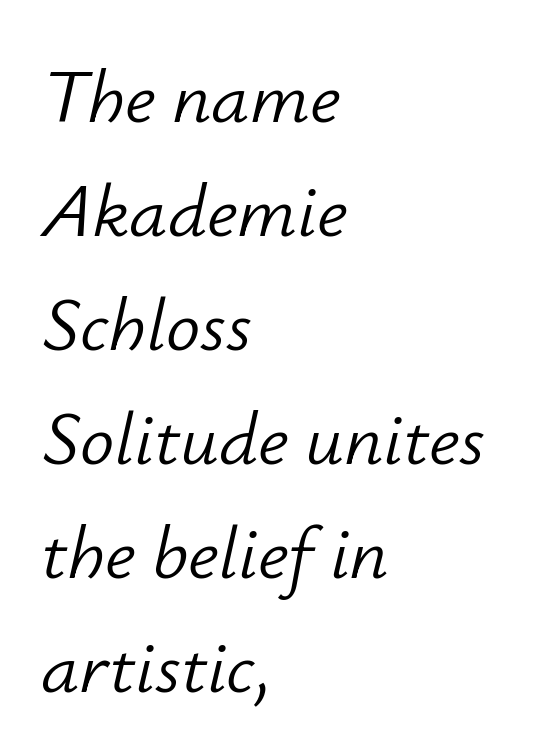
{"italic": "yes", "lean": "right", "slant_degrees": 12, "bold": "no", "weight": "light", "width": "normal", "stroke_contrast": "low", "x_height": "small", "monospaced": "no", "underline": "no", "align": "left", "line_spacing": "normal", "line_spacing_ratio": 1.5, "letter_spacing": "normal", "letter_spacing_em": 0.0, "glyph_px": 76}
